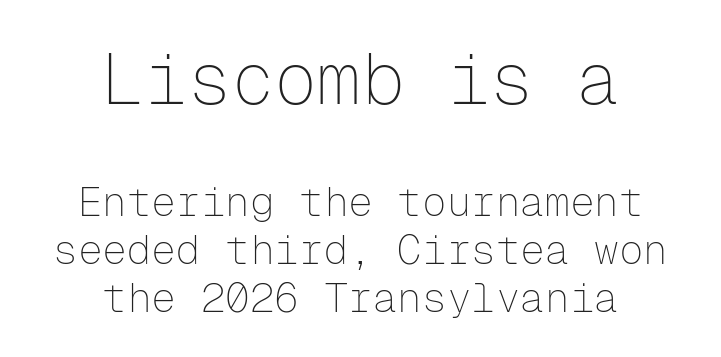
{"serif": "no", "italic": "no", "bold": "no", "weight": "thin", "width": "normal", "stroke_contrast": "low", "x_height": "medium", "monospaced": "yes", "underline": "no", "align": "center", "line_spacing_ratio": 1.18, "letter_spacing": "normal", "letter_spacing_em": 0.0, "larger_block": "first", "size_ratio": 1.76, "glyph_px": 72}
